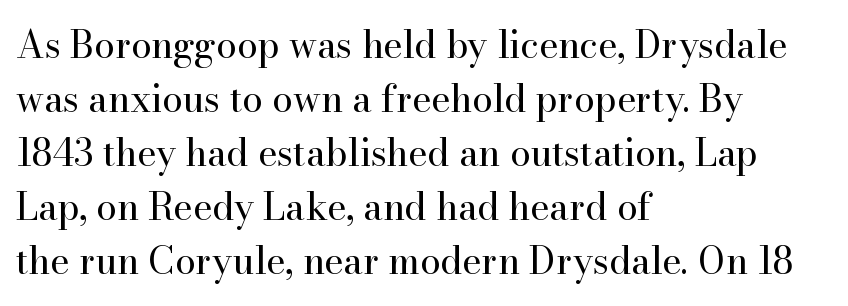
Notice how descenders clear the ascenders below comfortably — that's standard leading. Is this a heavy cut? Hardly; it is regular or lighter. Here the glyphs are tracked normally, forming tight word shapes. Spacing verdict: proportional, widths tailored to each character.
